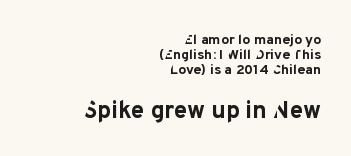
The image shows 24 px bold type, upright; set right-aligned, tight line spacing (1.07x), normal letter spacing, not underlined; the second (bottom) block is 1.71x larger.
